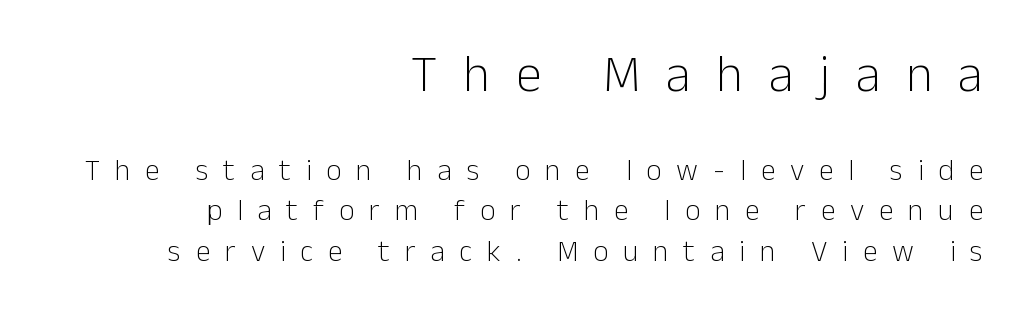
The image shows 52 px light sans-serif type, upright; set right-aligned, normal line spacing (1.34x), unusually wide letter spacing (+0.49 em), not underlined; the first (top) block is 1.73x larger; low stroke contrast and a medium x-height.
